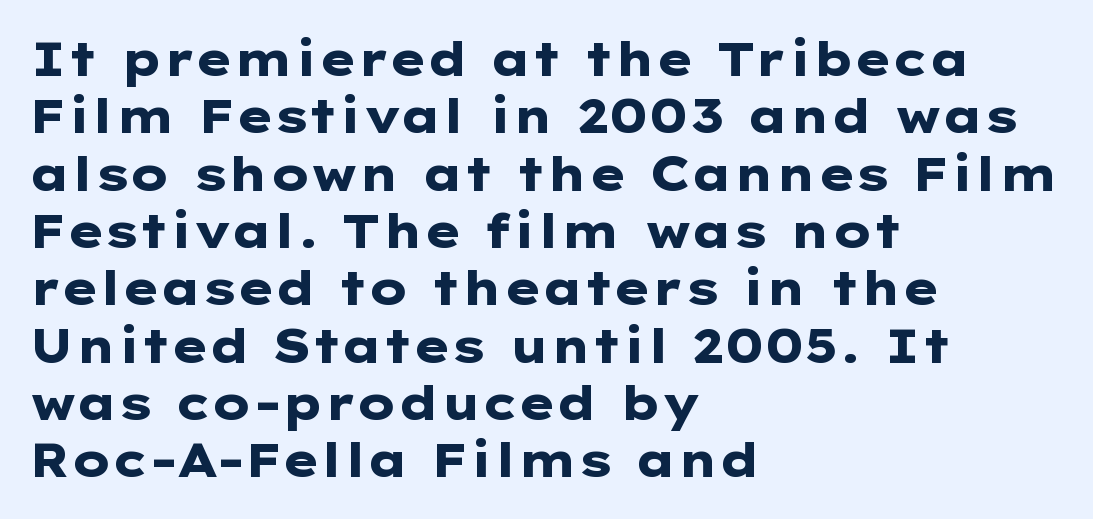
{"serif": "no", "italic": "no", "bold": "yes", "weight": "heavy", "width": "wide", "stroke_contrast": "low", "x_height": "medium", "monospaced": "no", "underline": "no", "align": "left", "line_spacing_ratio": 1.22, "letter_spacing": "normal", "letter_spacing_em": 0.0, "glyph_px": 47}
